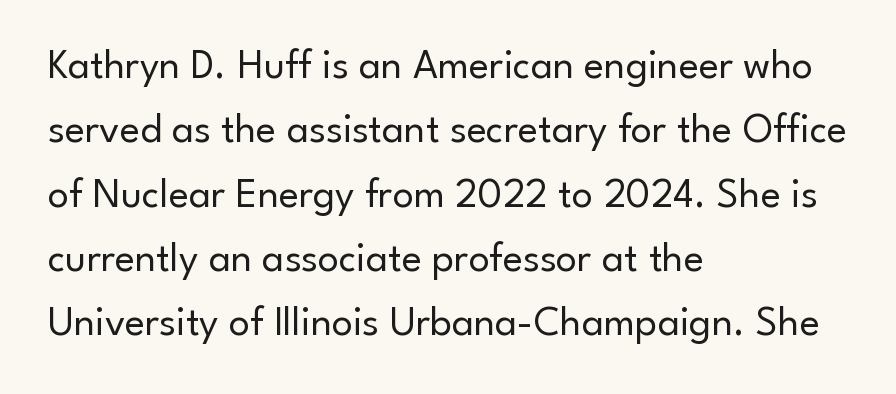
Q: Is the text bold? A: No.
Q: Is the text italic (slanted)? A: No, it is upright.
Q: Is the typeface a serif or a sans-serif typeface? A: Sans-serif.
Q: Is the text underlined? A: No.
Q: How is the paragraph aligned? A: Left-aligned.
Q: Is the spacing between letters normal or unusually wide? A: Normal.
Q: Is the spacing between lines tight, normal or loose? A: Normal.
Q: Width (condensed, normal, or wide)? A: Normal.
Q: Stroke contrast? A: Low.
Q: x-height? A: Small.
Q: Monospaced? A: No.
